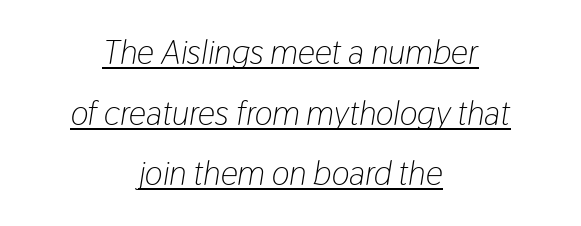
The image shows 34 px light, condensed type, italic (leaning right); set centered, line spacing 1.78x, normal letter spacing, underlined; low stroke contrast and a medium x-height.
